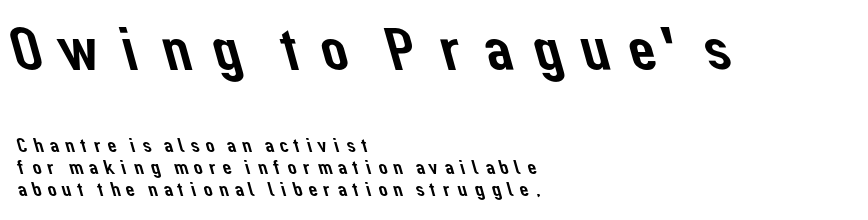
The image shows 61 px sans-serif type; set left-aligned, tight line spacing (1.1x), not underlined; the first (top) block is 3.05x larger; low stroke contrast and a medium x-height.
